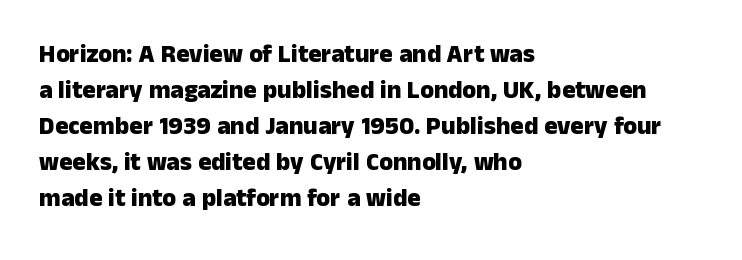
{"italic": "no", "bold": "yes", "underline": "no", "align": "left", "line_spacing": "normal", "line_spacing_ratio": 1.44, "letter_spacing": "normal", "letter_spacing_em": 0.0, "glyph_px": 25}
